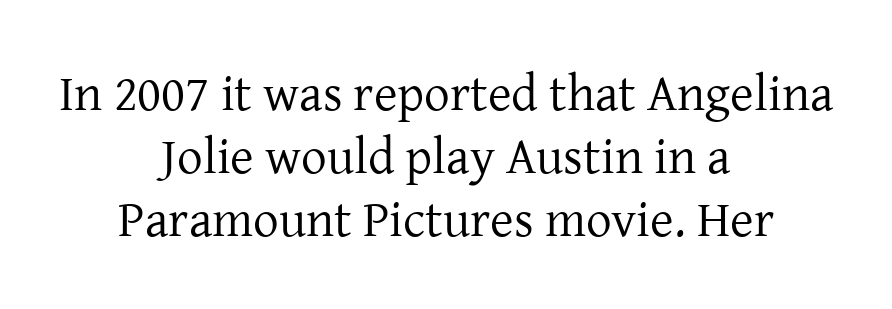
The image shows 51 px regular-weight serif type, upright; set centered, line spacing 1.24x, normal letter spacing, not underlined; low stroke contrast and a medium x-height.
